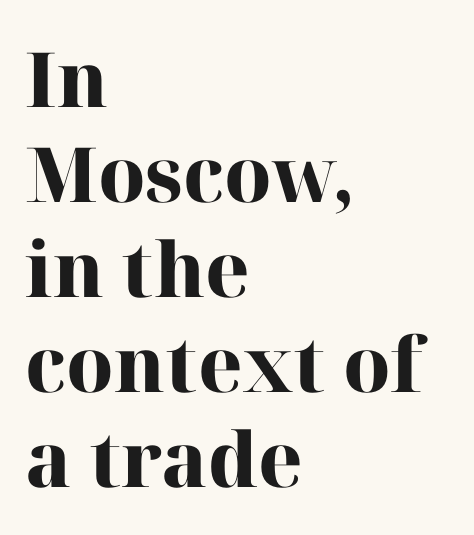
{"serif": "yes", "italic": "no", "bold": "yes", "weight": "heavy", "width": "normal", "stroke_contrast": "high", "x_height": "medium", "monospaced": "no", "underline": "no", "align": "left", "line_spacing": "normal", "line_spacing_ratio": 1.25, "letter_spacing": "normal", "letter_spacing_em": 0.0, "glyph_px": 76}
